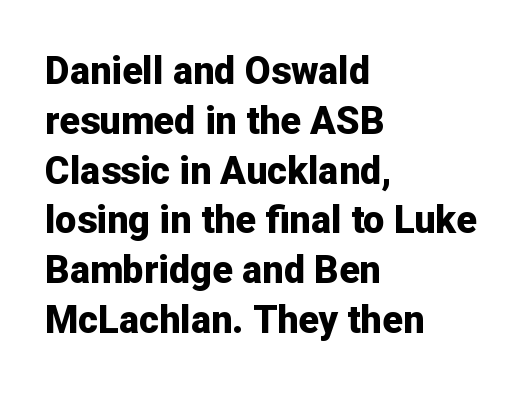
The image shows 38 px bold sans-serif type, upright; set left-aligned, normal line spacing (1.31x), normal letter spacing, not underlined; low stroke contrast and a medium x-height.
